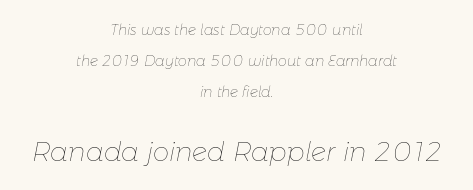
{"italic": "yes", "lean": "right", "slant_degrees": 11, "bold": "no", "underline": "no", "align": "center", "line_spacing": "loose", "line_spacing_ratio": 2.23, "letter_spacing": "normal", "letter_spacing_em": 0.0, "larger_block": "second", "size_ratio": 1.86, "glyph_px": 26}
